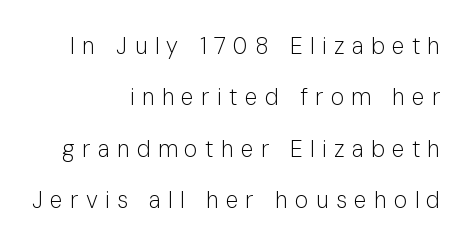
{"italic": "no", "bold": "no", "underline": "no", "align": "right", "line_spacing": "loose", "line_spacing_ratio": 2.23, "letter_spacing": "wide", "letter_spacing_em": 0.32, "glyph_px": 23}
